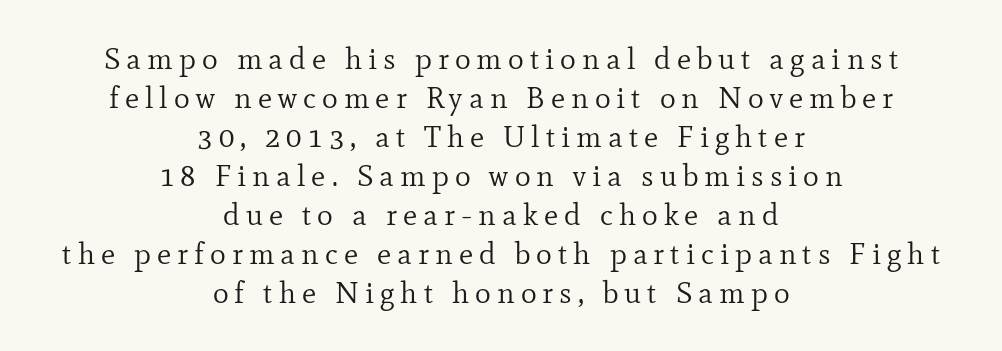
The image shows 30 px regular-weight serif type, upright; set centered, normal line spacing (1.3x), unusually wide letter spacing (+0.2 em), not underlined; low stroke contrast and a small x-height.
